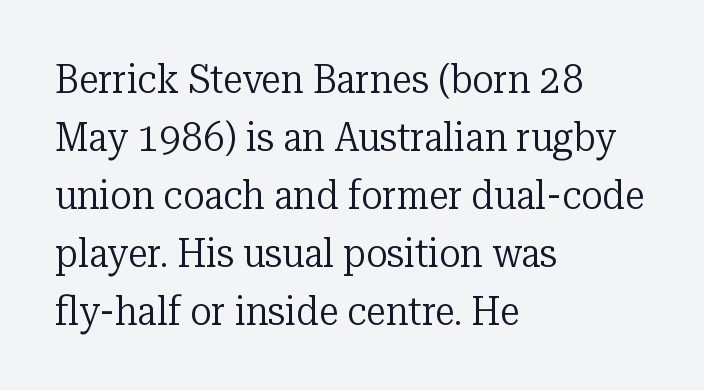
Q: Is the text bold? A: No.
Q: Is the text italic (slanted)? A: No, it is upright.
Q: Is the typeface a serif or a sans-serif typeface? A: Serif.
Q: Is the text underlined? A: No.
Q: How is the paragraph aligned? A: Left-aligned.
Q: Is the spacing between letters normal or unusually wide? A: Normal.
Q: Is the spacing between lines tight, normal or loose? A: Normal.
Q: Width (condensed, normal, or wide)? A: Normal.
Q: Stroke contrast? A: Low.
Q: x-height? A: Medium.
Q: Monospaced? A: No.
